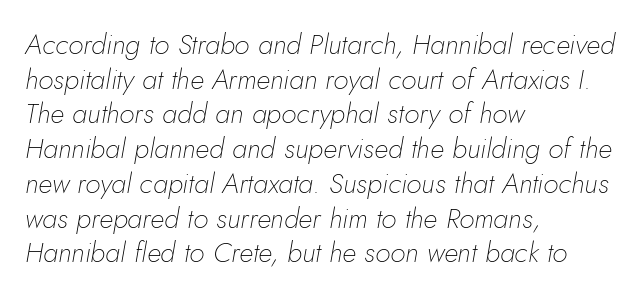
Notice how the stems are inclined rather than vertical — that's the hallmark of italics. Compared with typical body copy, the letter spacing here is the same. The gap between lines stays unmarked. The rendering uses natural spacing where letterforms have individual widths. The typeface has the unassuming heft of standard copy or less. Horizontal alignment here is leftward, the default for most running prose.
